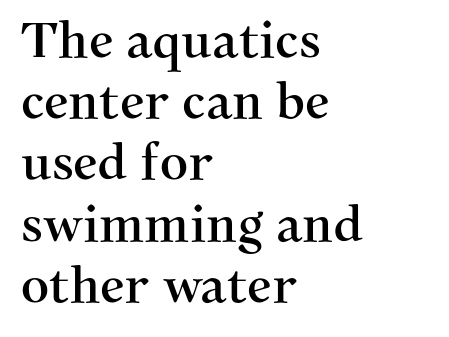
Q: Is the text italic (slanted)? A: No, it is upright.
Q: Is the typeface a serif or a sans-serif typeface? A: Serif.
Q: Is the text underlined? A: No.
Q: How is the paragraph aligned? A: Left-aligned.
Q: Is the spacing between letters normal or unusually wide? A: Normal.
Q: Is the spacing between lines tight, normal or loose? A: Normal.
Q: Width (condensed, normal, or wide)? A: Normal.
Q: Stroke contrast? A: Medium.
Q: x-height? A: Medium.
Q: Monospaced? A: No.
